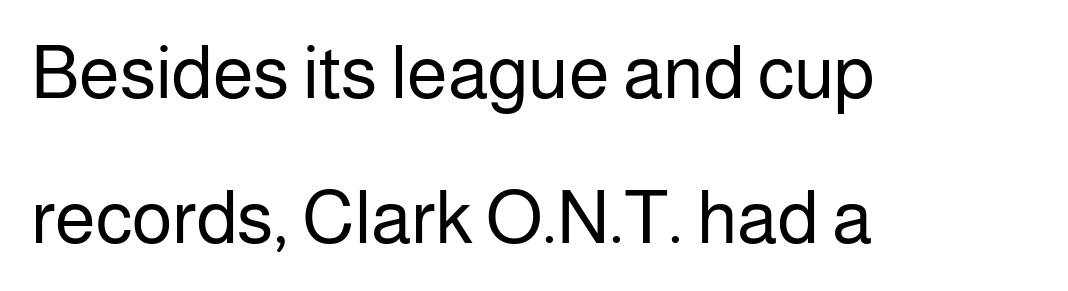
Q: Is the text bold? A: No.
Q: Is the text italic (slanted)? A: No, it is upright.
Q: Is the typeface a serif or a sans-serif typeface? A: Sans-serif.
Q: Is the text underlined? A: No.
Q: How is the paragraph aligned? A: Left-aligned.
Q: Is the spacing between letters normal or unusually wide? A: Normal.
Q: Is the spacing between lines tight, normal or loose? A: Loose.
Q: Width (condensed, normal, or wide)? A: Normal.
Q: Stroke contrast? A: Low.
Q: x-height? A: Medium.
Q: Monospaced? A: No.
